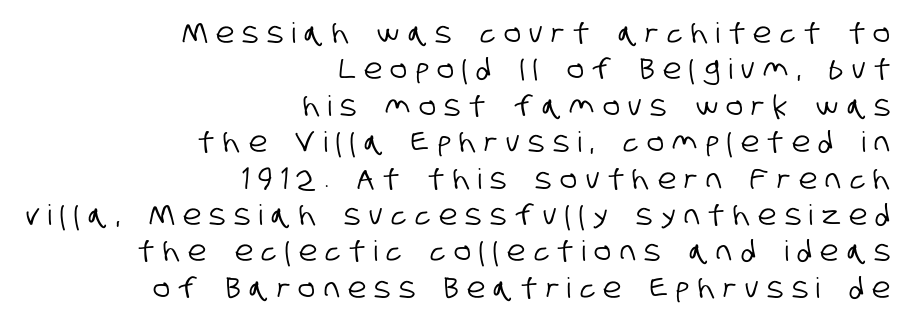
{"serif": "no", "width": "condensed", "stroke_contrast": "low", "x_height": "large", "monospaced": "no", "underline": "no", "align": "right", "line_spacing": "normal", "line_spacing_ratio": 1.3, "letter_spacing": "wide", "letter_spacing_em": 0.31, "glyph_px": 28}
